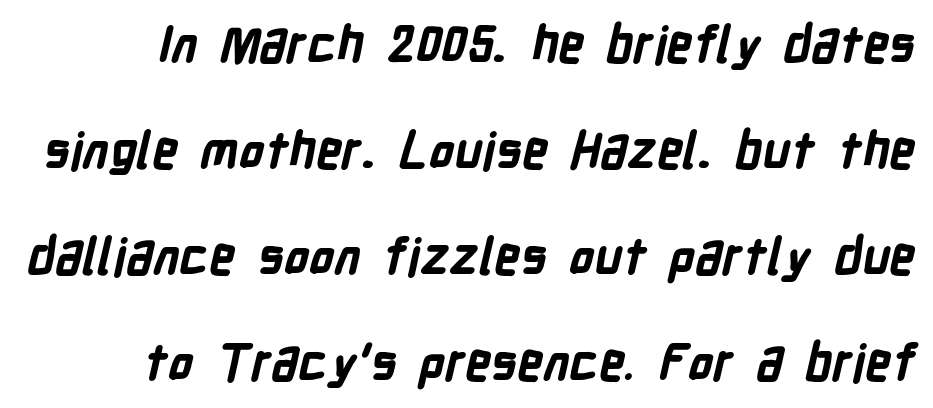
The image shows 50 px bold, condensed sans-serif type; set loose line spacing (2.12x), normal letter spacing, not underlined; low stroke contrast and a medium x-height.
